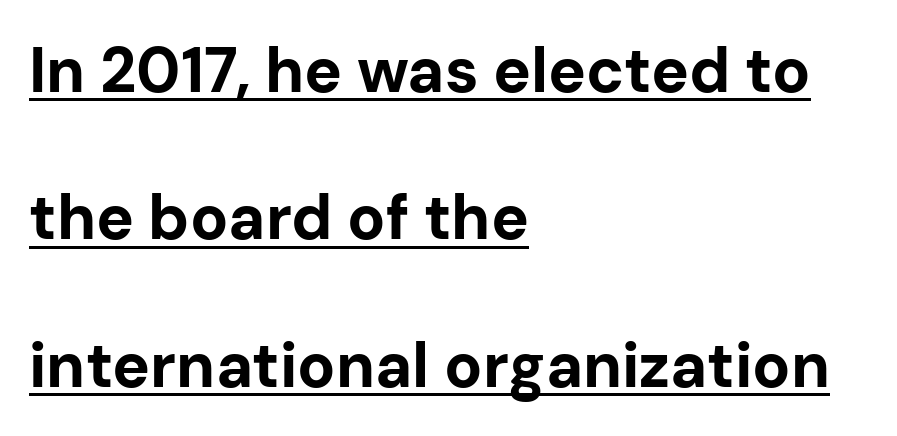
{"serif": "no", "italic": "no", "bold": "yes", "weight": "bold", "width": "normal", "stroke_contrast": "low", "x_height": "medium", "monospaced": "no", "underline": "yes", "align": "left", "line_spacing": "loose", "line_spacing_ratio": 2.34, "letter_spacing": "normal", "letter_spacing_em": 0.0, "glyph_px": 63}
